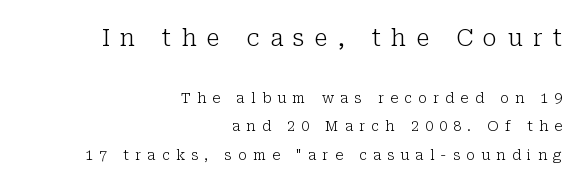
Q: Is the text bold? A: No.
Q: Is the text italic (slanted)? A: No, it is upright.
Q: Is the text underlined? A: No.
Q: How is the paragraph aligned? A: Right-aligned.
Q: Is the spacing between letters normal or unusually wide? A: Unusually wide.
Q: Is the spacing between lines tight, normal or loose? A: Loose.
Q: Which block of text is set in a larger size, the first (top) or the second (bottom)? A: The first (top) one.
